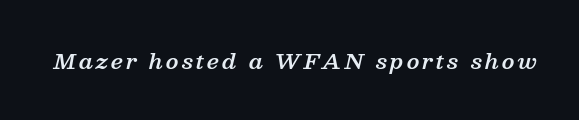
{"italic": "yes", "lean": "right", "slant_degrees": 13, "bold": "semi", "underline": "no", "glyph_px": 21}
